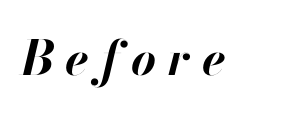
Q: Is the text bold? A: Yes.
Q: Is the text italic (slanted)? A: Yes, it leans right by about 13 degrees.
Q: Is the text underlined? A: No.
Q: Is the spacing between letters normal or unusually wide? A: Unusually wide.
Q: Width (condensed, normal, or wide)? A: Normal.
Q: Stroke contrast? A: High.
Q: x-height? A: Small.
Q: Monospaced? A: No.
